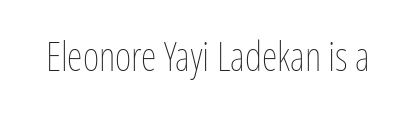
Q: Is the text bold? A: No.
Q: Is the text italic (slanted)? A: No, it is upright.
Q: Is the text underlined? A: No.
Q: Is the spacing between letters normal or unusually wide? A: Normal.
Q: Width (condensed, normal, or wide)? A: Condensed.
Q: Stroke contrast? A: Low.
Q: x-height? A: Medium.
Q: Monospaced? A: No.
